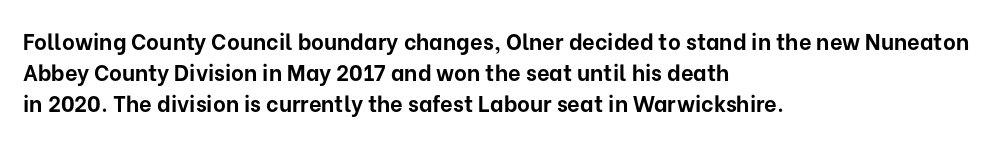
In CSS terms this would be text-align: left. Baseline-to-baseline distance is the conventional proportion of letter height. Notice how the stems are strictly vertical — no italics here. The space beneath each line is pristine and unruled. Spacing between characters is what you'd get straight out of the box. The passage shown is emphatically bold.
